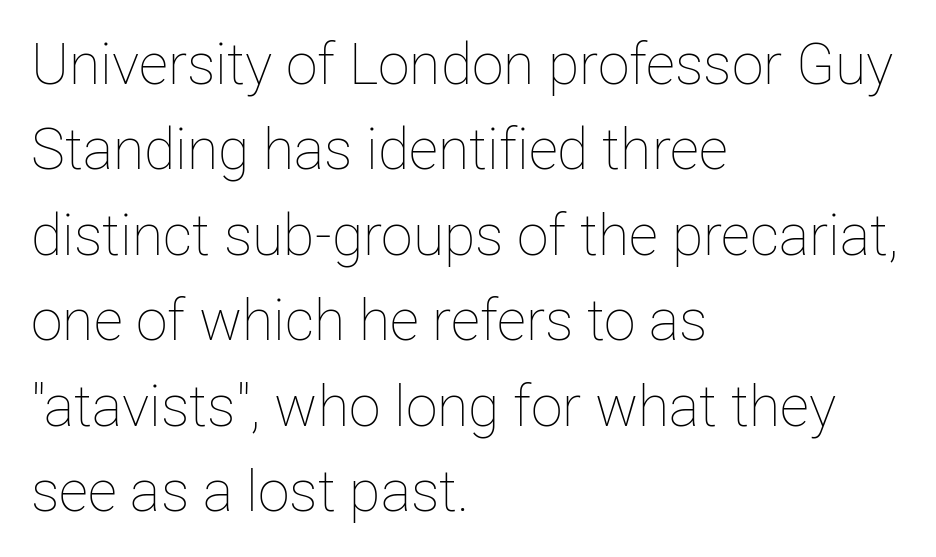
The image shows 57 px thin type, upright; set left-aligned, normal line spacing (1.5x), normal letter spacing, not underlined; low stroke contrast and a medium x-height.
